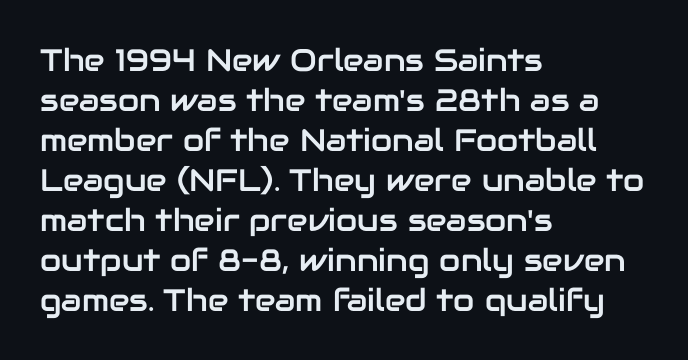
The image shows 31 px sans-serif type, upright; set left-aligned, normal line spacing (1.29x), normal letter spacing, not underlined; low stroke contrast and a medium x-height.
